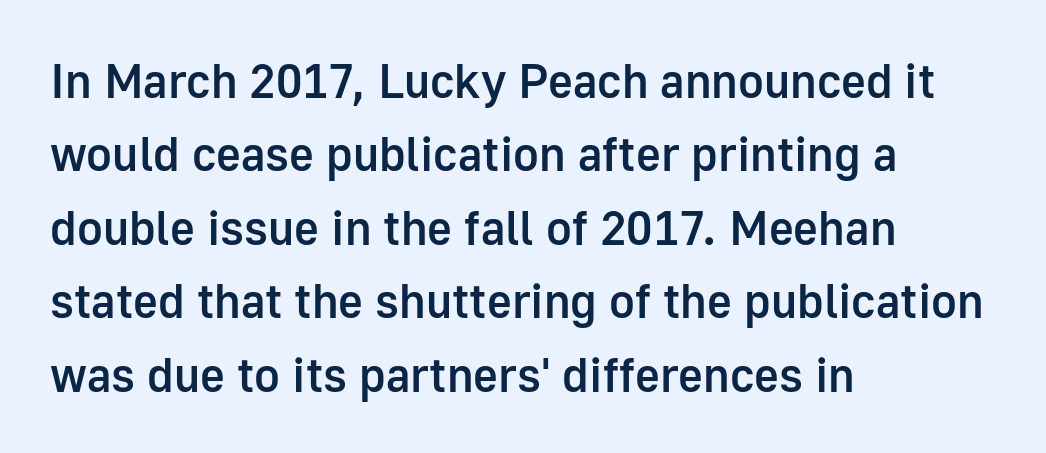
{"serif": "no", "italic": "no", "bold": "semi", "weight": "semibold", "width": "normal", "stroke_contrast": "low", "x_height": "medium", "monospaced": "no", "underline": "no", "align": "left", "line_spacing": "normal", "line_spacing_ratio": 1.53, "letter_spacing": "normal", "letter_spacing_em": 0.0, "glyph_px": 48}
